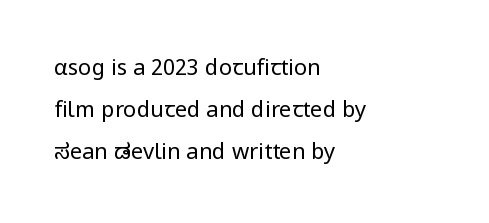
The block of text is sparse from top to bottom, with ample space between rows. Glyph-to-glyph distance matches everyday printed text. The string is rendered with underlining switched off. Nothing heavy about these letters — not bold at all.
